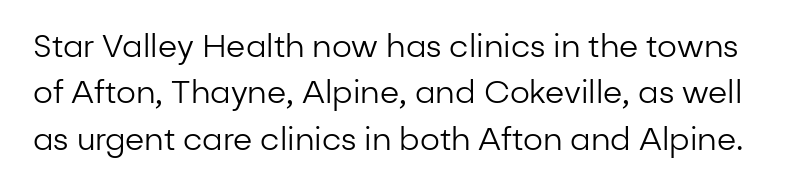
Q: Is the text bold? A: No.
Q: Is the text italic (slanted)? A: No, it is upright.
Q: Is the typeface a serif or a sans-serif typeface? A: Sans-serif.
Q: Is the text underlined? A: No.
Q: Is the spacing between letters normal or unusually wide? A: Normal.
Q: Is the spacing between lines tight, normal or loose? A: Normal.
Q: Width (condensed, normal, or wide)? A: Normal.
Q: Stroke contrast? A: Low.
Q: x-height? A: Medium.
Q: Monospaced? A: No.
